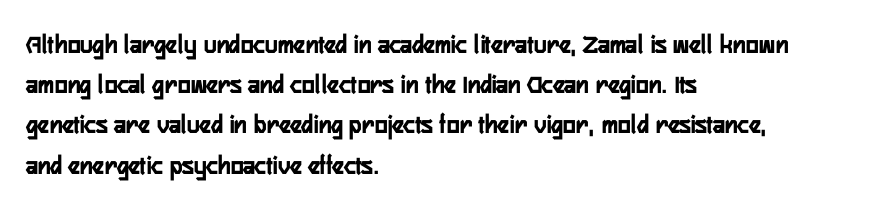
Summary of vertical rhythm: regular, with standard interline spacing. No italicization has been applied; the sample stays upright. One-word summary of the alignment: left. The line texture is even and compact thanks to regular tracking. The space directly below the letters is spotless.
